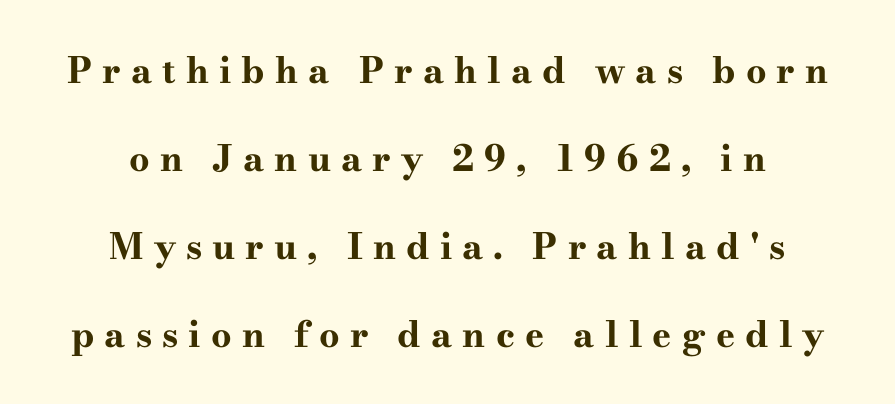
Vertical strokes here are truly vertical. Compared with typical body copy, the letter spacing here is much looser. A typesetter would call this leading open, well beyond the default. Heavy, bold letterforms. The rendering uses natural spacing where letterforms have individual widths. Reading down the block, each line starts at a different indent, mirrored at its end.
